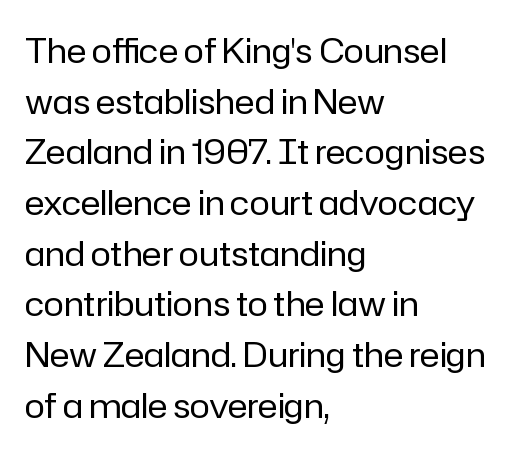
Q: Is the text bold? A: No.
Q: Is the text italic (slanted)? A: No, it is upright.
Q: Is the typeface a serif or a sans-serif typeface? A: Sans-serif.
Q: Is the text underlined? A: No.
Q: How is the paragraph aligned? A: Left-aligned.
Q: Is the spacing between letters normal or unusually wide? A: Normal.
Q: Is the spacing between lines tight, normal or loose? A: Normal.
Q: Width (condensed, normal, or wide)? A: Normal.
Q: Stroke contrast? A: Low.
Q: x-height? A: Medium.
Q: Monospaced? A: No.
